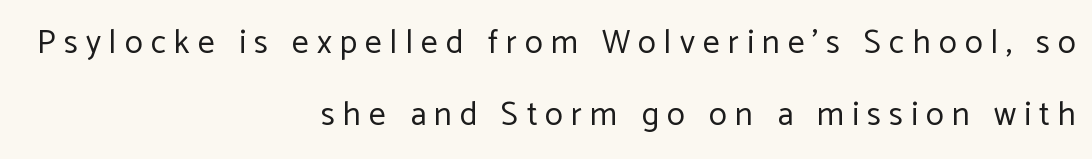
The image shows 33 px regular-weight sans-serif type, upright; set right-aligned, loose line spacing (2.17x), unusually wide letter spacing (+0.25 em), not underlined; low stroke contrast and a medium x-height.
